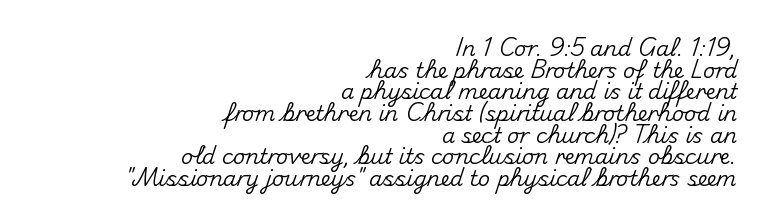
Q: Is the text italic (slanted)? A: Yes.
Q: Is the text underlined? A: No.
Q: How is the paragraph aligned? A: Right-aligned.
Q: Is the spacing between letters normal or unusually wide? A: Normal.
Q: Is the spacing between lines tight, normal or loose? A: Tight.
